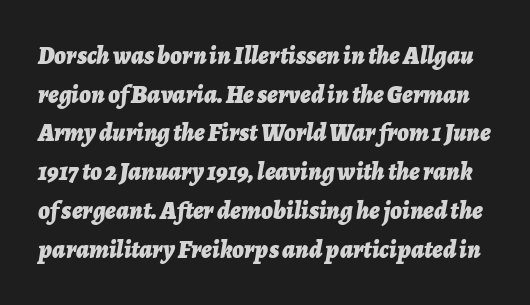
{"italic": "yes", "lean": "right", "slant_degrees": 7, "bold": "yes", "underline": "no", "line_spacing": "normal", "line_spacing_ratio": 1.55, "letter_spacing": "normal", "letter_spacing_em": 0.0, "glyph_px": 25}
